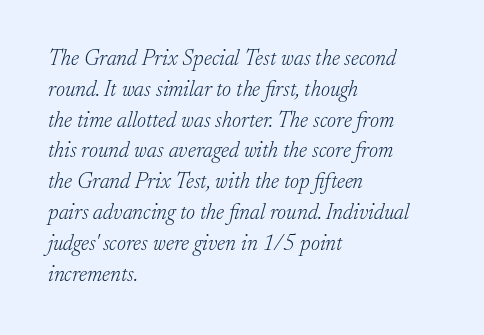
Q: Is the text bold? A: No.
Q: Is the text italic (slanted)? A: Yes, it leans right by about 17 degrees.
Q: Is the text underlined? A: No.
Q: How is the paragraph aligned? A: Left-aligned.
Q: Is the spacing between letters normal or unusually wide? A: Normal.
Q: Is the spacing between lines tight, normal or loose? A: Normal.
